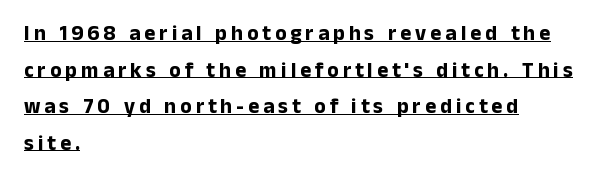
The image shows 21 px bold type, upright; set left-aligned, line spacing 1.74x, underlined.
